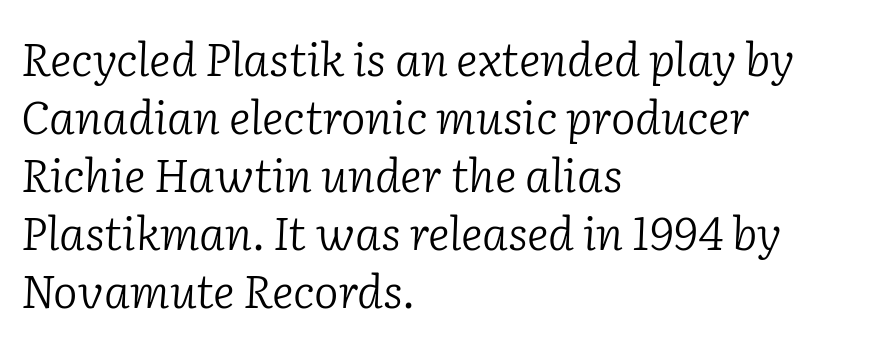
The image shows 46 px light serif type, italic (leaning right); set left-aligned, normal line spacing (1.26x), normal letter spacing, not underlined; low stroke contrast and a medium x-height.
